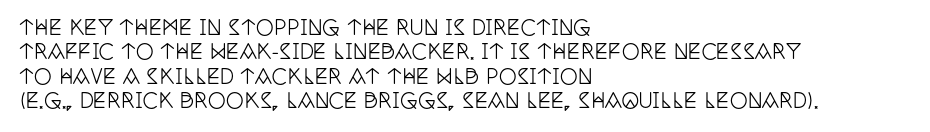
The image shows 20 px text type, upright; set left-aligned, line spacing 1.22x, normal letter spacing, not underlined.
